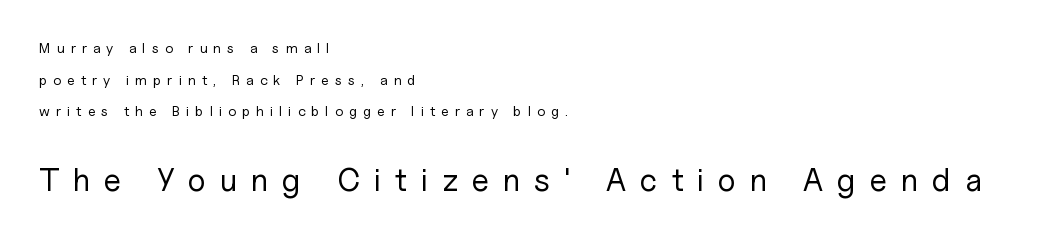
Tall strokes in this sample are plumb rather than angled. Inter-character spacing is expanded well beyond the font's built-in metrics. Horizontal bands of white between lines are thick stripes. This sample has the flowing, uneven cadence of proportional lettering.
